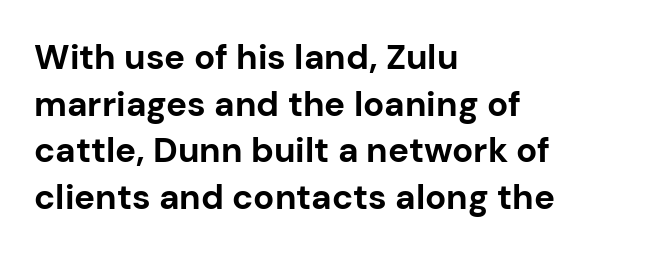
Q: Is the text bold? A: Yes.
Q: Is the text italic (slanted)? A: No, it is upright.
Q: Is the typeface a serif or a sans-serif typeface? A: Sans-serif.
Q: Is the text underlined? A: No.
Q: How is the paragraph aligned? A: Left-aligned.
Q: Is the spacing between letters normal or unusually wide? A: Normal.
Q: Is the spacing between lines tight, normal or loose? A: Normal.
Q: Width (condensed, normal, or wide)? A: Normal.
Q: Stroke contrast? A: Low.
Q: x-height? A: Medium.
Q: Monospaced? A: No.
